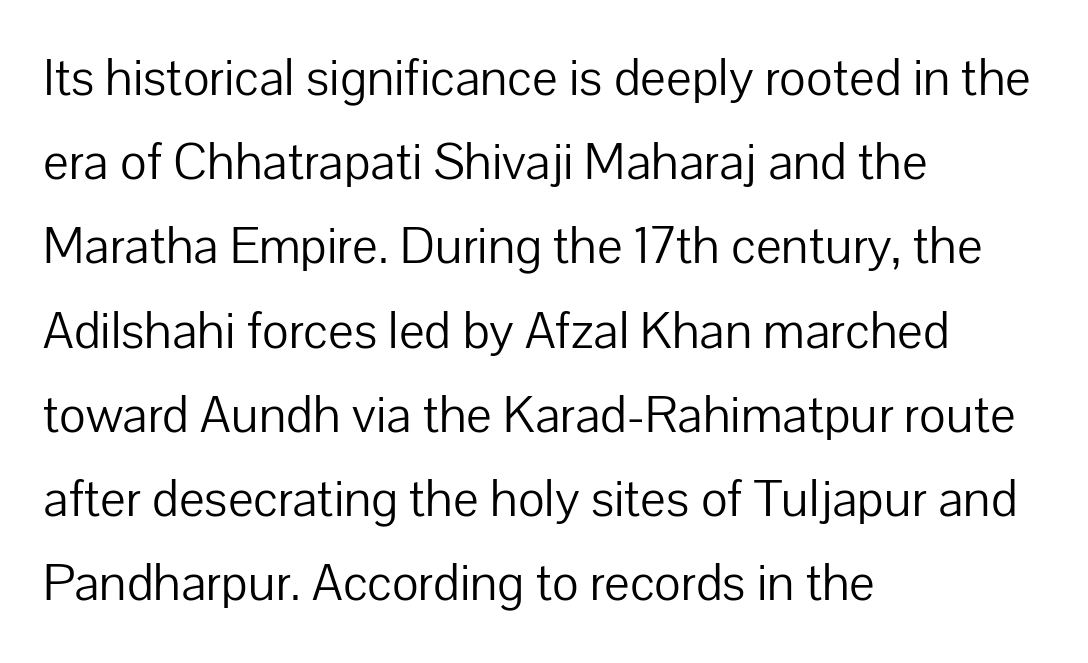
Q: Is the text bold? A: No.
Q: Is the text italic (slanted)? A: No, it is upright.
Q: Is the typeface a serif or a sans-serif typeface? A: Sans-serif.
Q: Is the text underlined? A: No.
Q: How is the paragraph aligned? A: Left-aligned.
Q: Is the spacing between letters normal or unusually wide? A: Normal.
Q: Is the spacing between lines tight, normal or loose? A: Normal.
Q: Width (condensed, normal, or wide)? A: Normal.
Q: Stroke contrast? A: Low.
Q: x-height? A: Medium.
Q: Monospaced? A: No.
